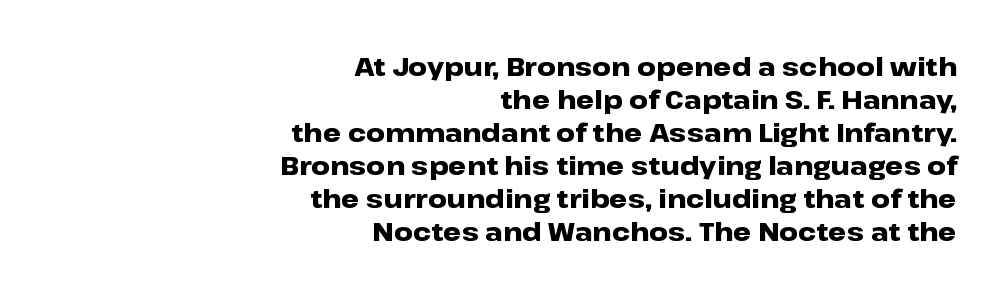
The glyphs are unaccompanied by any horizontal stroke below them. The axis of the letterforms is exactly vertical. The line-height multiplier appears to be the usual default. Compared with an ordinary text face, these strokes are far heavier — a full bold. A flush-right, rag-left setting is used for this passage. Nobody touched the tracking dial on this one.
